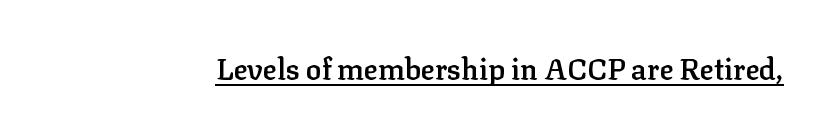
This sample has the flowing, uneven cadence of proportional lettering. These lines keep a tight, regular rhythm from letter to letter. These lines are composed in type with serifs. This is moderately heavy type, rendered in semibold.
